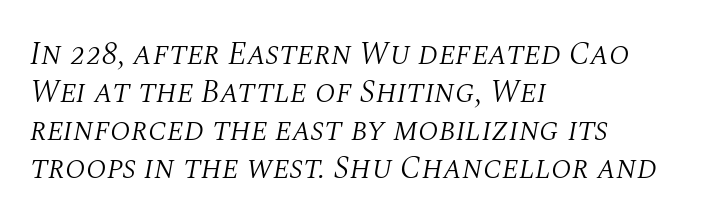
Compared with typical body copy, the letter spacing here is the same. Is this a fixed-width face? No — the glyphs have proportional, varying widths. Caption: face not bold, strokes unweighted. The typography opts for an oblique posture over an upright one. Check the space under the baseline: it is left empty. Letterform terminals end in serifs throughout the passage.
